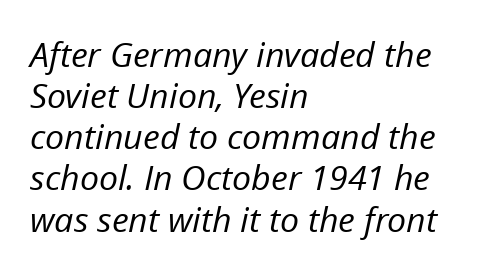
The image shows 34 px regular-weight type, italic (leaning right); set left-aligned, line spacing 1.21x, normal letter spacing, not underlined; low stroke contrast and a medium x-height.
